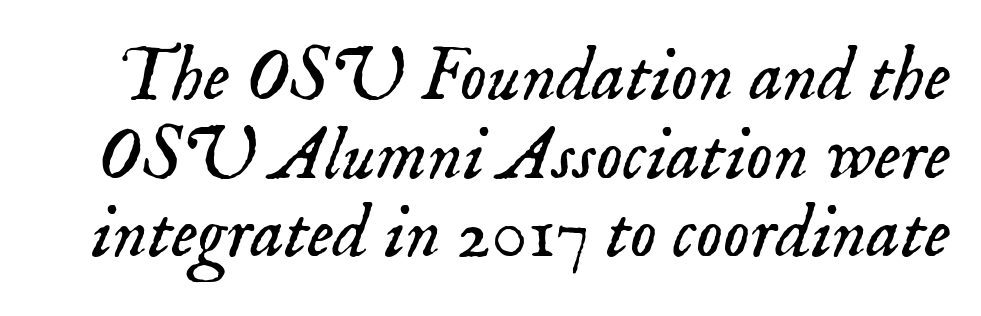
Q: Is the text bold? A: No.
Q: Is the text italic (slanted)? A: Yes, it leans right by about 18 degrees.
Q: Is the typeface a serif or a sans-serif typeface? A: Serif.
Q: Is the text underlined? A: No.
Q: Is the spacing between letters normal or unusually wide? A: Normal.
Q: Is the spacing between lines tight, normal or loose? A: Tight.
Q: Width (condensed, normal, or wide)? A: Normal.
Q: Stroke contrast? A: Low.
Q: x-height? A: Small.
Q: Monospaced? A: No.
